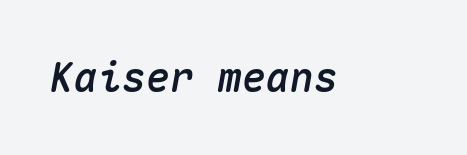
The image shows 40 px text type, italic (leaning right), monospaced; set normal letter spacing, not underlined; medium stroke contrast and a medium x-height.
